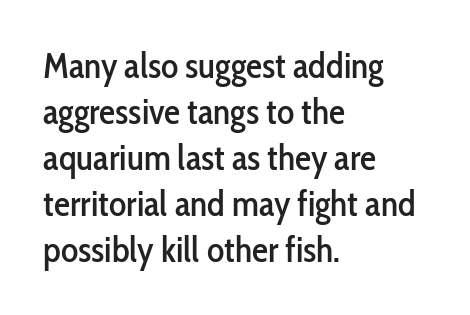
Q: Is the text italic (slanted)? A: No, it is upright.
Q: Is the typeface a serif or a sans-serif typeface? A: Sans-serif.
Q: Is the text underlined? A: No.
Q: How is the paragraph aligned? A: Left-aligned.
Q: Is the spacing between letters normal or unusually wide? A: Normal.
Q: Is the spacing between lines tight, normal or loose? A: Normal.
Q: Width (condensed, normal, or wide)? A: Condensed.
Q: Stroke contrast? A: Low.
Q: x-height? A: Medium.
Q: Monospaced? A: No.
